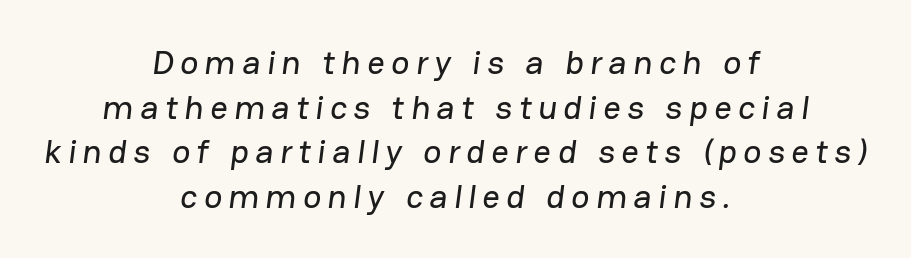
Q: Is the typeface a serif or a sans-serif typeface? A: Sans-serif.
Q: Is the text underlined? A: No.
Q: How is the paragraph aligned? A: Centered.
Q: Is the spacing between lines tight, normal or loose? A: Normal.
Q: Width (condensed, normal, or wide)? A: Normal.
Q: Stroke contrast? A: Low.
Q: x-height? A: Medium.
Q: Monospaced? A: No.
